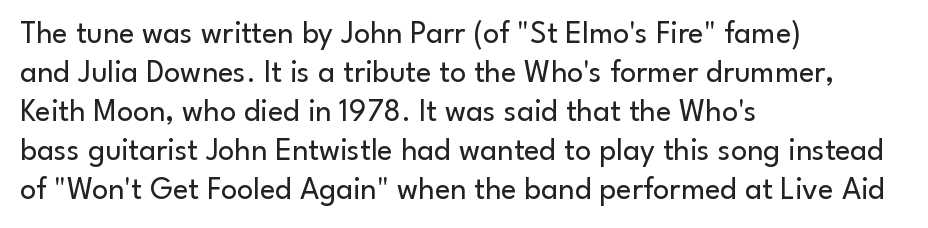
The image shows 32 px regular-weight sans-serif type, upright; set left-aligned, line spacing 1.22x, normal letter spacing, not underlined; low stroke contrast and a small x-height.
